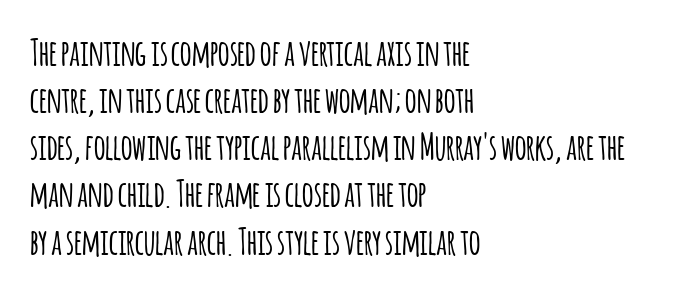
Q: Is the text italic (slanted)? A: No, it is upright.
Q: Is the typeface a serif or a sans-serif typeface? A: Sans-serif.
Q: Is the text underlined? A: No.
Q: How is the paragraph aligned? A: Left-aligned.
Q: Is the spacing between letters normal or unusually wide? A: Normal.
Q: Is the spacing between lines tight, normal or loose? A: Normal.
Q: Width (condensed, normal, or wide)? A: Condensed.
Q: Stroke contrast? A: Low.
Q: x-height? A: Large.
Q: Monospaced? A: No.
